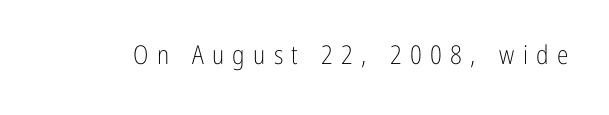
{"italic": "no", "bold": "no", "underline": "no", "letter_spacing": "wide", "letter_spacing_em": 0.32, "glyph_px": 26}
